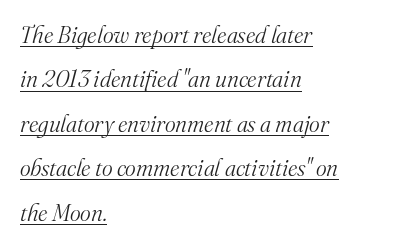
Q: Is the text bold? A: No.
Q: Is the text italic (slanted)? A: Yes, it leans right by about 16 degrees.
Q: Is the text underlined? A: Yes.
Q: How is the paragraph aligned? A: Left-aligned.
Q: Is the spacing between letters normal or unusually wide? A: Normal.
Q: Is the spacing between lines tight, normal or loose? A: Loose.
